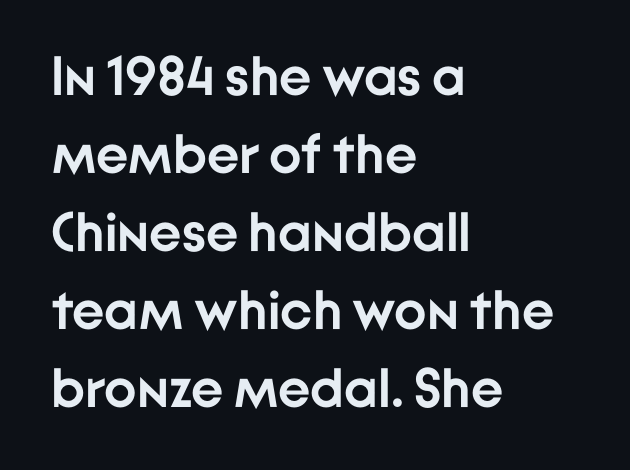
Spacing verdict: proportional, widths tailored to each character. You can tell it's not italic because the verticals are truly vertical. Unlike a traditional serif, this face leaves its strokes unadorned. The paragraph has a hard left edge and a soft right edge.
